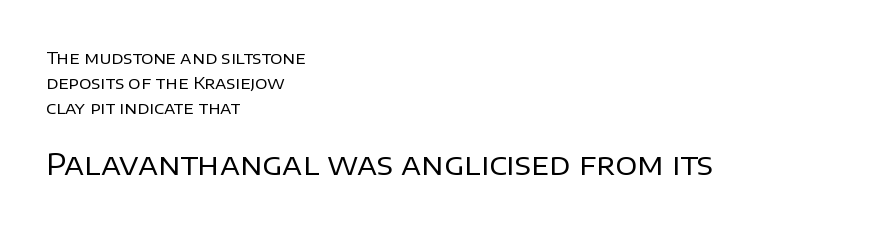
Q: Is the text bold? A: No.
Q: Is the text italic (slanted)? A: No, it is upright.
Q: Is the typeface a serif or a sans-serif typeface? A: Sans-serif.
Q: Is the text underlined? A: No.
Q: How is the paragraph aligned? A: Left-aligned.
Q: Is the spacing between letters normal or unusually wide? A: Normal.
Q: Is the spacing between lines tight, normal or loose? A: Normal.
Q: Which block of text is set in a larger size, the first (top) or the second (bottom)? A: The second (bottom) one.
Q: Width (condensed, normal, or wide)? A: Normal.
Q: Stroke contrast? A: Low.
Q: x-height? A: Large.
Q: Monospaced? A: No.
